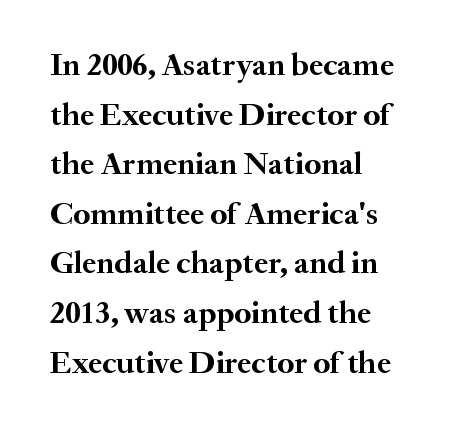
{"serif": "yes", "italic": "no", "bold": "yes", "weight": "semibold", "width": "normal", "stroke_contrast": "medium", "x_height": "small", "monospaced": "no", "underline": "no", "align": "left", "line_spacing": "normal", "line_spacing_ratio": 1.55, "letter_spacing": "normal", "letter_spacing_em": 0.0, "glyph_px": 32}
